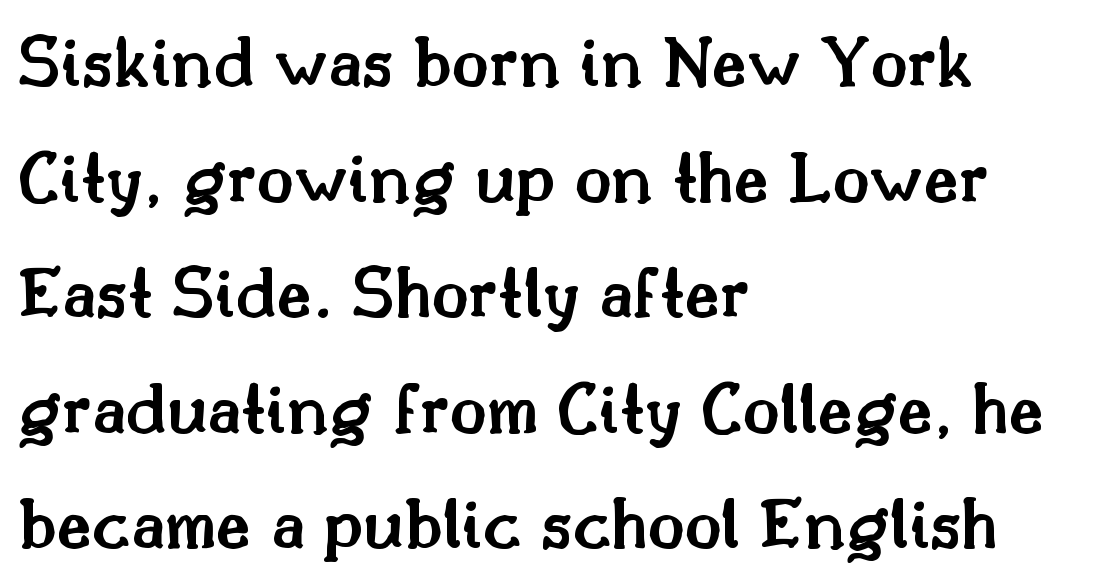
{"serif": "yes", "italic": "no", "bold": "semi", "weight": "semibold", "width": "normal", "stroke_contrast": "medium", "x_height": "small", "monospaced": "no", "underline": "no", "align": "left", "line_spacing": "normal", "line_spacing_ratio": 1.52, "letter_spacing": "normal", "letter_spacing_em": 0.0, "glyph_px": 76}
